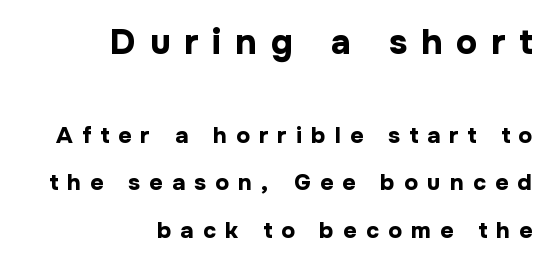
Q: Is the text bold? A: Yes.
Q: Is the text italic (slanted)? A: No, it is upright.
Q: Is the typeface a serif or a sans-serif typeface? A: Sans-serif.
Q: Is the text underlined? A: No.
Q: How is the paragraph aligned? A: Right-aligned.
Q: Is the spacing between letters normal or unusually wide? A: Unusually wide.
Q: Is the spacing between lines tight, normal or loose? A: Loose.
Q: Which block of text is set in a larger size, the first (top) or the second (bottom)? A: The first (top) one.
Q: Width (condensed, normal, or wide)? A: Normal.
Q: Stroke contrast? A: Low.
Q: x-height? A: Medium.
Q: Monospaced? A: No.
